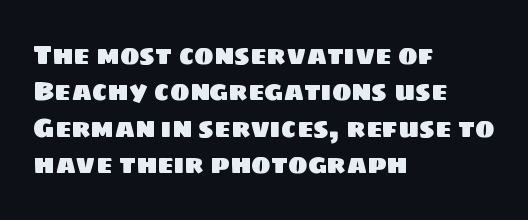
Descenders are the only things crossing below the line. The space between consecutive lines is moderate. Reading down the block, your eye returns to a fixed left position each line. Look at the tracking — it's just the regular setting, nothing added.
